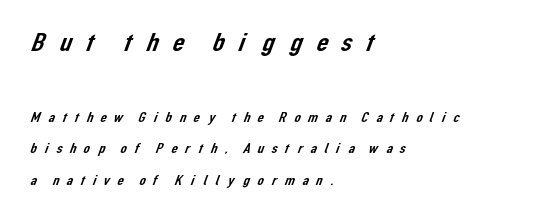
{"underline": "no", "align": "left", "line_spacing": "loose", "line_spacing_ratio": 2.26, "letter_spacing": "wide", "letter_spacing_em": 0.42, "larger_block": "first", "size_ratio": 1.86, "glyph_px": 26}
